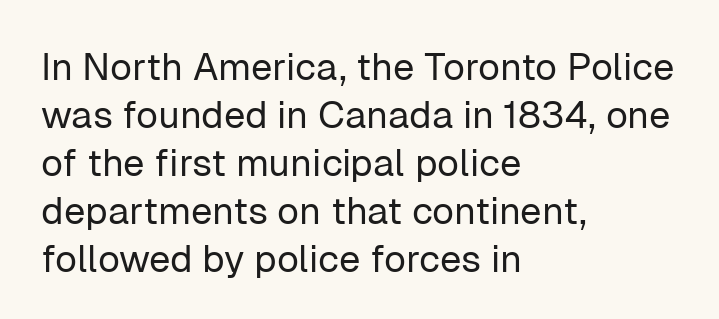
Vertical strokes here are truly vertical. Here the designer chose a conventional face with non-uniform glyph widths. A light-to-regular cut is what we see here. If you drew a ruler down the left edge, every line would touch it. The rendering keeps characters at their native spacing. Check where the strokes stop: nothing finishes them off — pure sans.
